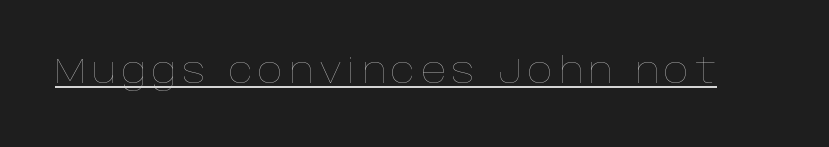
Q: Is the text bold? A: No.
Q: Is the text italic (slanted)? A: No, it is upright.
Q: Is the text underlined? A: Yes.
Q: Width (condensed, normal, or wide)? A: Normal.
Q: Stroke contrast? A: Low.
Q: x-height? A: Large.
Q: Monospaced? A: No.
